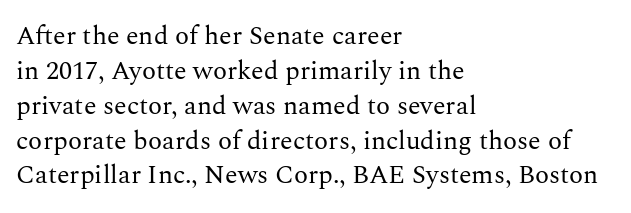
{"italic": "no", "bold": "no", "underline": "no", "align": "left", "line_spacing": "normal", "line_spacing_ratio": 1.34, "letter_spacing": "normal", "letter_spacing_em": 0.0, "glyph_px": 26}
